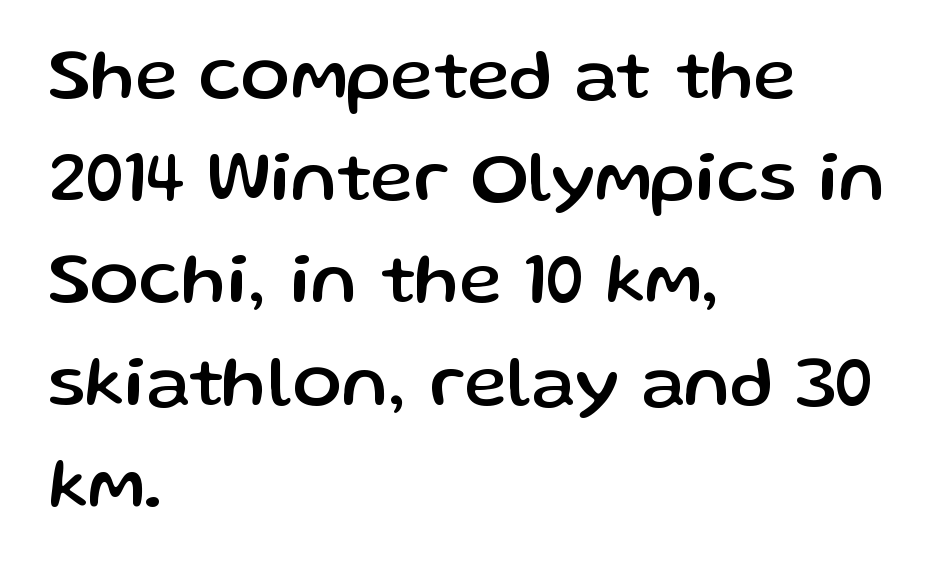
In terms of letterspacing, this is plain default setting. To sum up the face: it is a sans, with no serifs. The letters advance in unequal steps, a hallmark of proportional type. Baseline-to-baseline distance is the conventional proportion of letter height. All the whitespace from short lines collects on the right.
